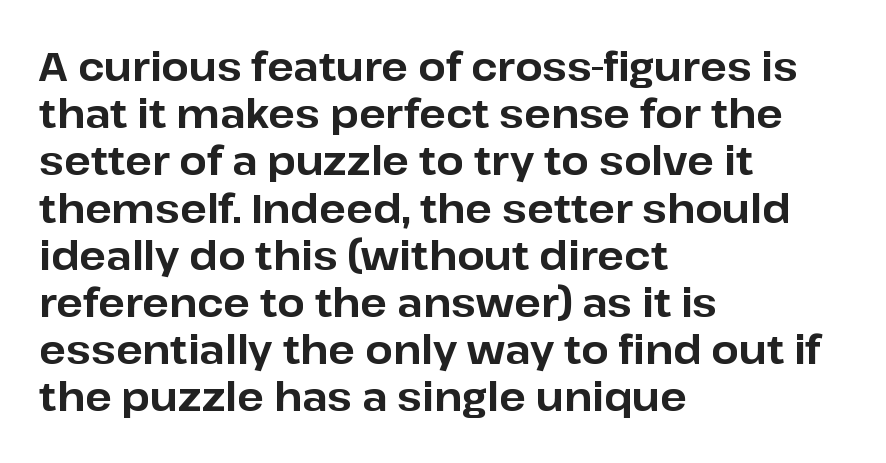
{"serif": "no", "italic": "no", "bold": "yes", "weight": "bold", "width": "normal", "stroke_contrast": "low", "x_height": "medium", "monospaced": "no", "underline": "no", "align": "left", "line_spacing_ratio": 1.21, "letter_spacing": "normal", "letter_spacing_em": 0.0, "glyph_px": 39}
